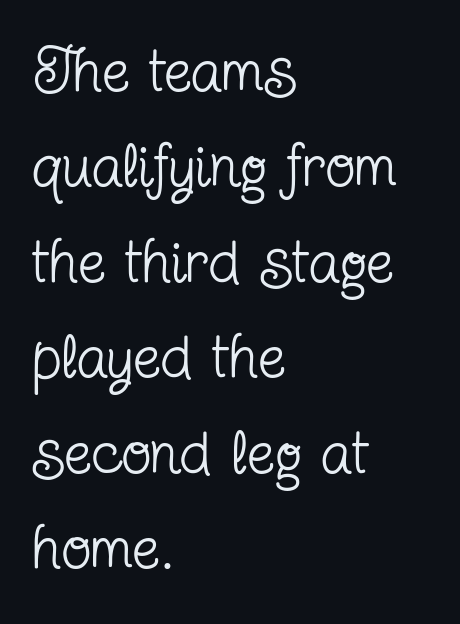
Stems and bowls with no extra thickness — not bold. Little horizontal feet cap the strokes, marking this as serif type. Posture: vertical. Line starts are locked; line ends wander. Just letters on the line, the space beneath them empty. The lines sit at an ordinary, default distance from one another.
